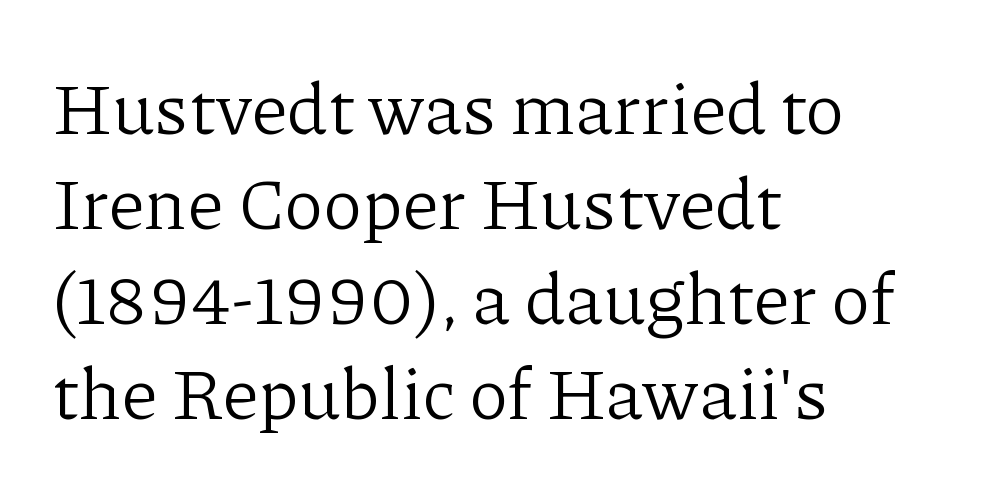
Q: Is the text bold? A: No.
Q: Is the text italic (slanted)? A: No, it is upright.
Q: Is the typeface a serif or a sans-serif typeface? A: Serif.
Q: Is the text underlined? A: No.
Q: How is the paragraph aligned? A: Left-aligned.
Q: Is the spacing between letters normal or unusually wide? A: Normal.
Q: Is the spacing between lines tight, normal or loose? A: Normal.
Q: Width (condensed, normal, or wide)? A: Normal.
Q: Stroke contrast? A: Low.
Q: x-height? A: Medium.
Q: Monospaced? A: No.
